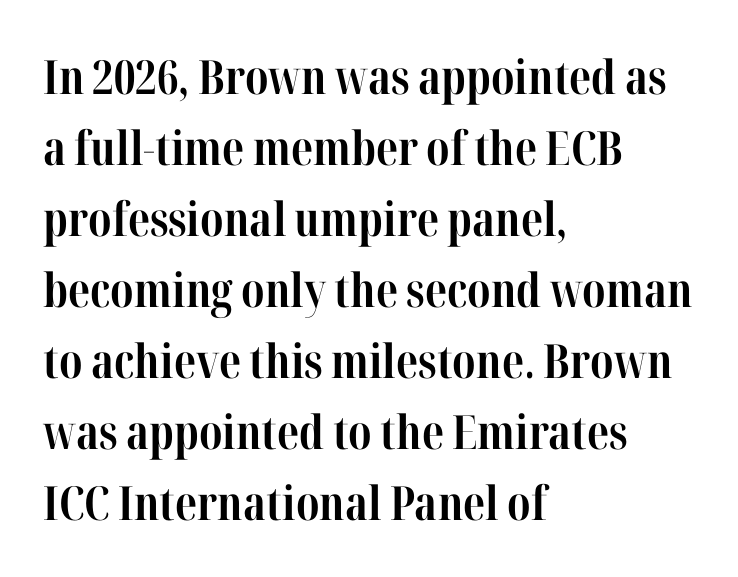
The image shows 47 px bold, condensed serif type, upright; set left-aligned, normal line spacing (1.51x), normal letter spacing, not underlined; high stroke contrast and a medium x-height.
